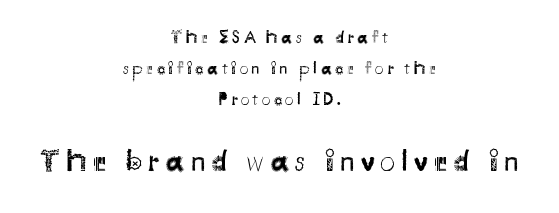
{"serif": "no", "italic": "no", "bold": "no", "weight": "regular", "width": "normal", "stroke_contrast": "medium", "x_height": "small", "monospaced": "no", "underline": "no", "align": "center", "line_spacing_ratio": 1.82, "letter_spacing": "wide", "letter_spacing_em": 0.2, "larger_block": "second", "size_ratio": 1.76, "glyph_px": 30}
